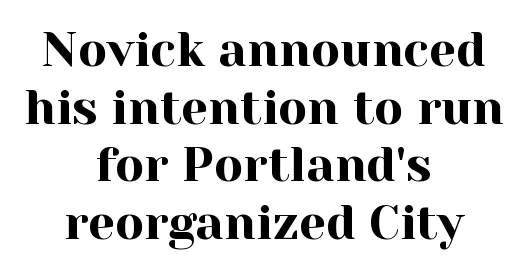
The image shows 48 px serif type, upright; set centered, line spacing 1.2x, normal letter spacing, not underlined; a medium x-height.
